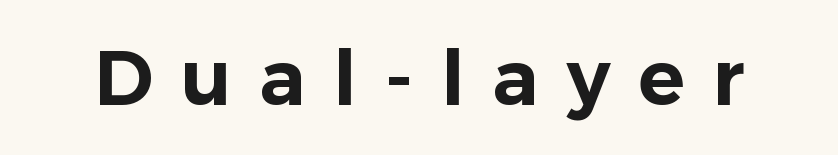
These lines are rendered in a variable-pitch font. Compared with typical body copy, the letter spacing here is much looser. This is roman type, the default non-slanted kind. The face used here is a sans, in the tradition of grotesques and geometrics. Type without underlining.
